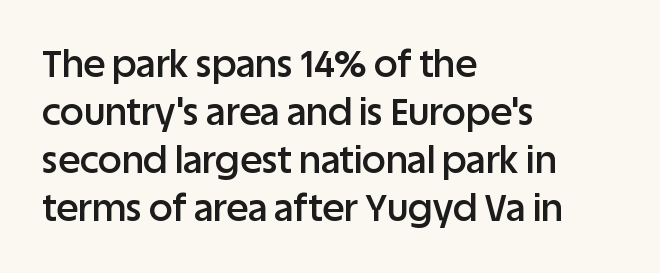
Q: Is the text bold? A: Semi-bold.
Q: Is the text italic (slanted)? A: No, it is upright.
Q: Is the typeface a serif or a sans-serif typeface? A: Sans-serif.
Q: Is the text underlined? A: No.
Q: How is the paragraph aligned? A: Left-aligned.
Q: Is the spacing between letters normal or unusually wide? A: Normal.
Q: Is the spacing between lines tight, normal or loose? A: Normal.
Q: Width (condensed, normal, or wide)? A: Normal.
Q: Stroke contrast? A: Low.
Q: x-height? A: Large.
Q: Monospaced? A: No.
